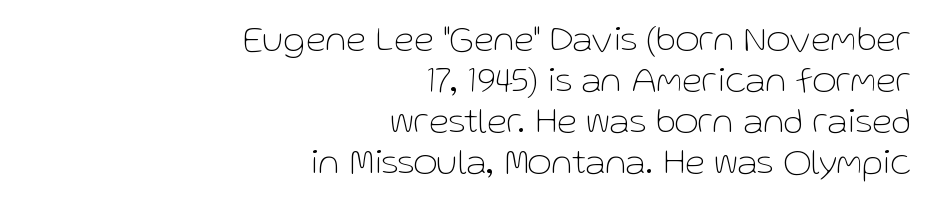
{"serif": "no", "italic": "no", "bold": "no", "weight": "thin", "width": "normal", "stroke_contrast": "low", "x_height": "medium", "monospaced": "no", "underline": "no", "align": "right", "line_spacing": "tight", "line_spacing_ratio": 1.11, "letter_spacing": "normal", "letter_spacing_em": 0.0, "glyph_px": 37}
